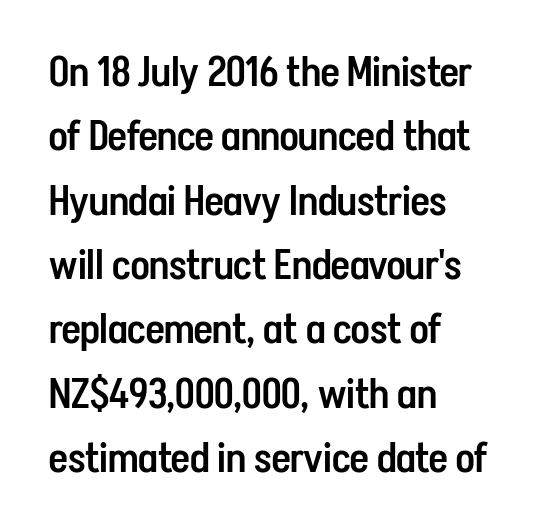
Glyph-to-glyph distance matches everyday printed text. Heft: intermediate — a semibold. The space between consecutive lines is moderate. Decoration check: the copy has no underline. The passage shown is typed in a proportional face where columns would drift.
